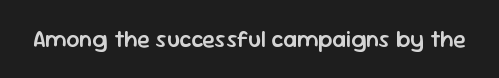
No extra tracking has been applied to these lines. The area under the type is left untouched. Weight: semibold (demi). If you drew a line through each stem, it would be perfectly vertical.
